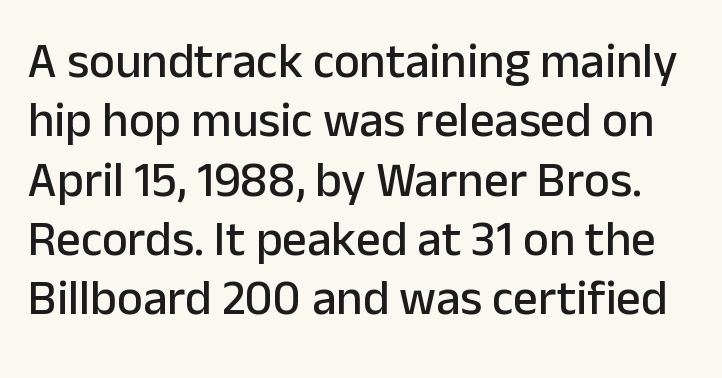
Varying glyph widths throughout — classic text-font behaviour. Any mark beneath the type? The region is blank. Style check: upright. Compared with typical body copy, the letter spacing here is the same. This rendering employs a face without finishing strokes, i.e., a sans-serif.
